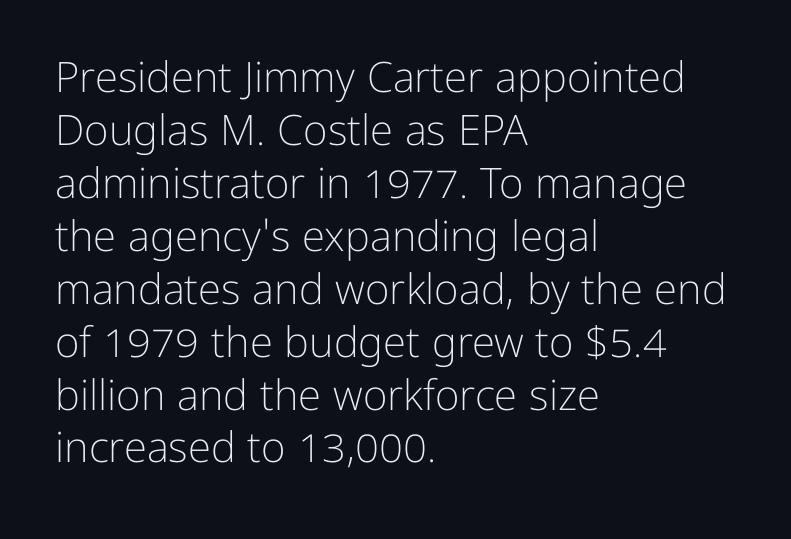
The image shows 42 px light sans-serif type, upright; set left-aligned, normal line spacing (1.26x), normal letter spacing, not underlined; low stroke contrast and a medium x-height.
